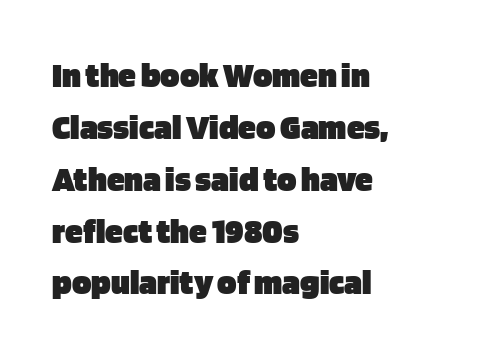
The image shows 36 px heavy sans-serif type, upright; set left-aligned, normal line spacing (1.44x), normal letter spacing, not underlined; low stroke contrast and a large x-height.
